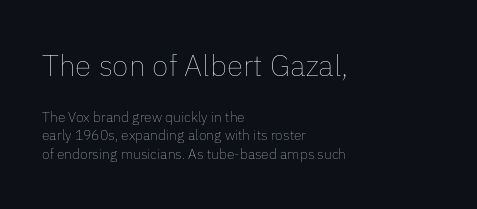
{"italic": "no", "bold": "no", "weight": "thin", "width": "normal", "stroke_contrast": "low", "x_height": "medium", "monospaced": "no", "underline": "no", "align": "left", "line_spacing": "normal", "line_spacing_ratio": 1.32, "letter_spacing": "normal", "letter_spacing_em": 0.0, "larger_block": "first", "size_ratio": 2.14, "glyph_px": 30}
